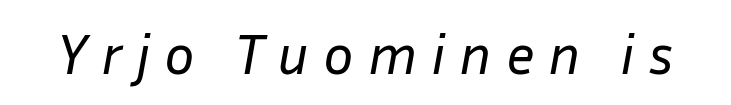
The image shows 57 px regular-weight type, italic (leaning right); set unusually wide letter spacing (+0.24 em), not underlined; low stroke contrast and a medium x-height.
